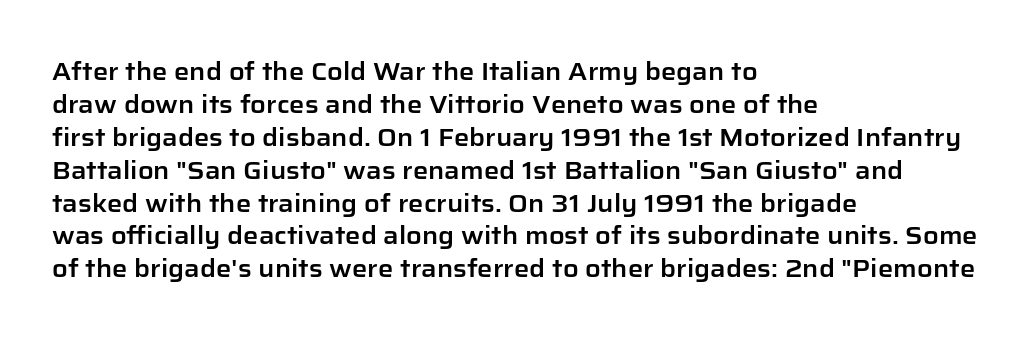
Q: Is the text italic (slanted)? A: No, it is upright.
Q: Is the text underlined? A: No.
Q: How is the paragraph aligned? A: Left-aligned.
Q: Is the spacing between letters normal or unusually wide? A: Normal.
Q: Is the spacing between lines tight, normal or loose? A: Normal.
